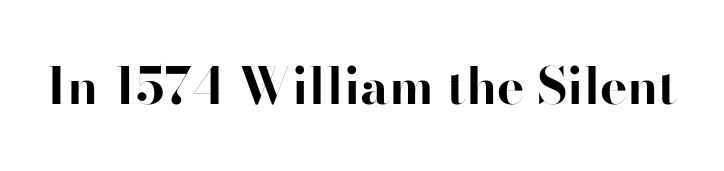
Q: Is the text bold? A: Yes.
Q: Is the text italic (slanted)? A: No, it is upright.
Q: Is the typeface a serif or a sans-serif typeface? A: Sans-serif.
Q: Is the text underlined? A: No.
Q: Is the spacing between letters normal or unusually wide? A: Normal.
Q: Width (condensed, normal, or wide)? A: Normal.
Q: Stroke contrast? A: High.
Q: x-height? A: Small.
Q: Monospaced? A: No.
